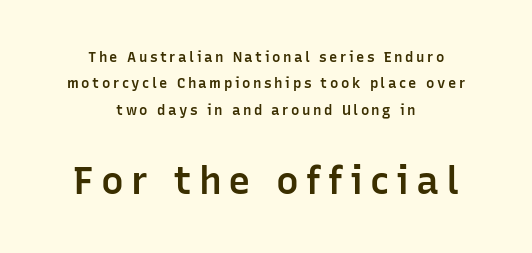
The letters are semibold — heavier than regular but short of a full bold. Whoever set this made the second block the dominant, larger element. You can tell it's not italic because the verticals are truly vertical. Is the block centered? Yes — each line is placed symmetrically about the middle. The passage shown is typed in a proportional face where columns would drift. Letterform terminals end flat and unadorned throughout the passage.
